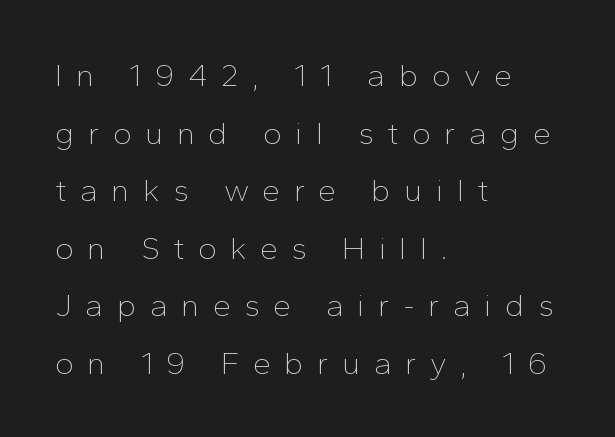
Quick note: underline off. The font is comparable to plain body text, perhaps lighter. This sample uses expanded letter spacing, leaving extra air between glyphs. Line starts are locked; line ends wander. Does the lettering tilt? It doesn't — this is upright.
